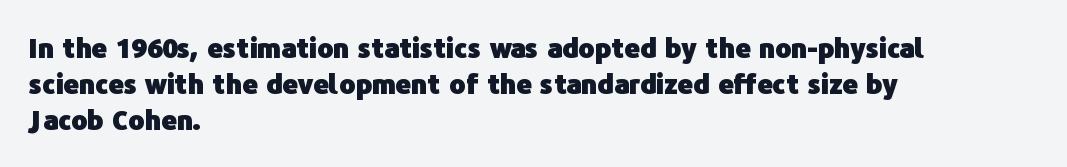
The image shows 27 px bold type, upright; set left-aligned, normal line spacing (1.34x), normal letter spacing, not underlined.
